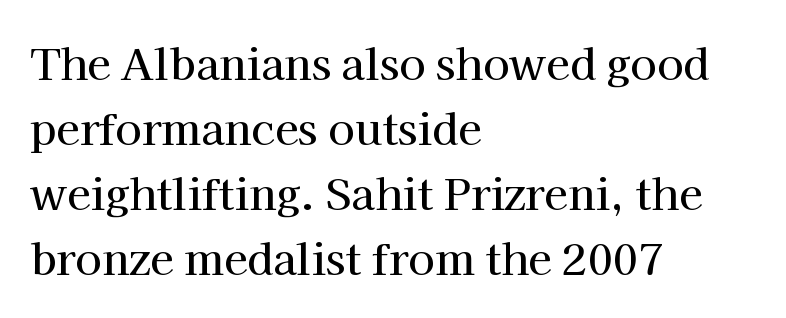
The image shows 43 px serif type, upright; set left-aligned, normal line spacing (1.51x), normal letter spacing, not underlined; high stroke contrast and a medium x-height.
